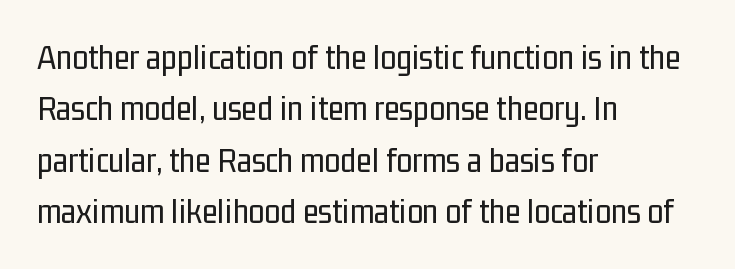
Standard letterfit; no display-style spreading of the glyphs. It's the straight-up-and-down kind of type. Serifs: no, the terminals of the letterforms are clean. Does the copy run flush right? No — it runs flush left.
